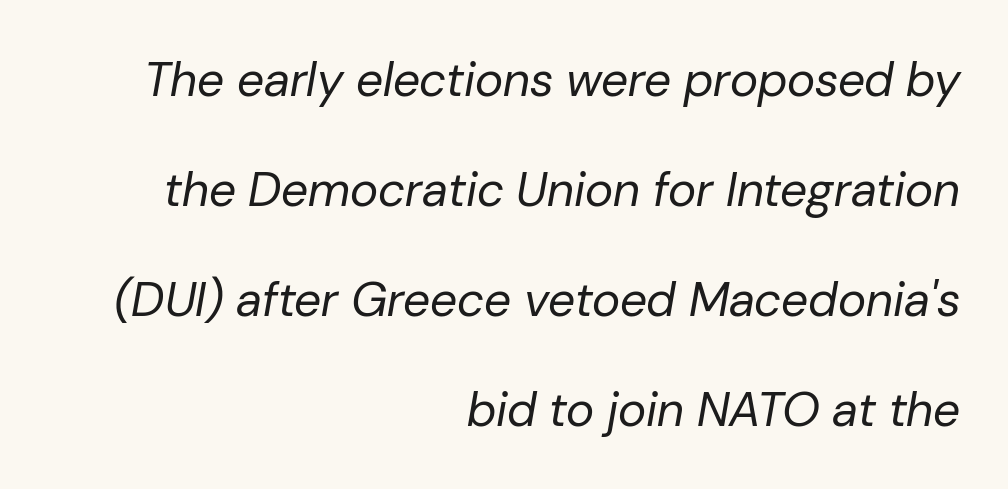
Q: Is the text bold? A: No.
Q: Is the text italic (slanted)? A: Yes, it leans right by about 10 degrees.
Q: Is the text underlined? A: No.
Q: How is the paragraph aligned? A: Right-aligned.
Q: Is the spacing between letters normal or unusually wide? A: Normal.
Q: Is the spacing between lines tight, normal or loose? A: Loose.
Q: Width (condensed, normal, or wide)? A: Normal.
Q: Stroke contrast? A: Low.
Q: x-height? A: Medium.
Q: Monospaced? A: No.
